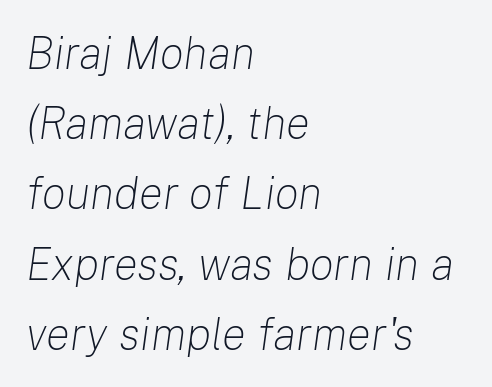
Q: Is the text bold? A: No.
Q: Is the text italic (slanted)? A: Yes, it leans right by about 8 degrees.
Q: Is the text underlined? A: No.
Q: How is the paragraph aligned? A: Left-aligned.
Q: Is the spacing between letters normal or unusually wide? A: Normal.
Q: Is the spacing between lines tight, normal or loose? A: Normal.
Q: Width (condensed, normal, or wide)? A: Normal.
Q: Stroke contrast? A: Low.
Q: x-height? A: Medium.
Q: Monospaced? A: No.
